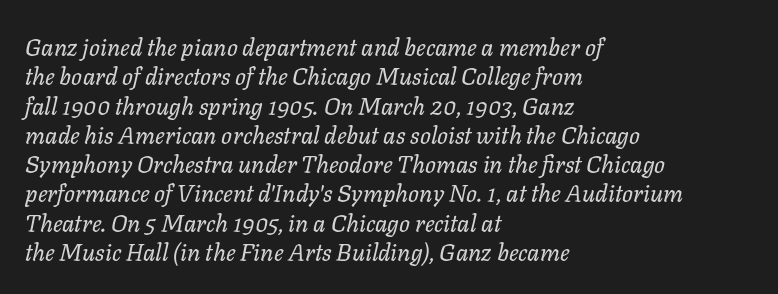
The image shows 24 px text type, italic (leaning right); set left-aligned, line spacing 1.22x, normal letter spacing, not underlined.
